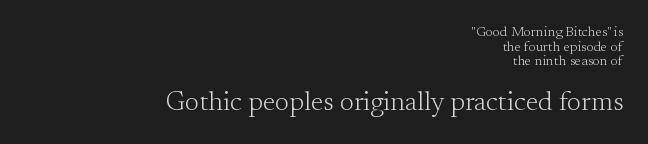
You could barely slide anything between these rows. The paragraph shown leans on its right margin. Whoever set this made the second block the dominant, larger element. Characters remain perfectly vertical along every line. Heaviness? Minimal to ordinary, like unemphasized prose. The passage shown is not underscored anywhere.
